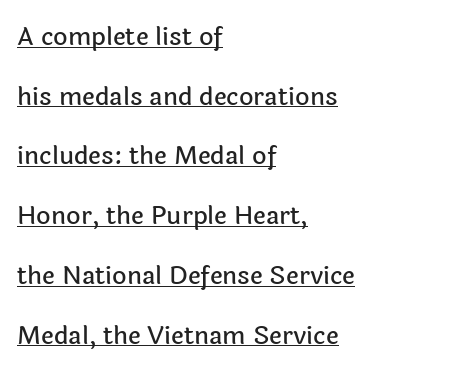
Q: Is the text italic (slanted)? A: No, it is upright.
Q: Is the text underlined? A: Yes.
Q: How is the paragraph aligned? A: Left-aligned.
Q: Is the spacing between letters normal or unusually wide? A: Normal.
Q: Is the spacing between lines tight, normal or loose? A: Loose.
